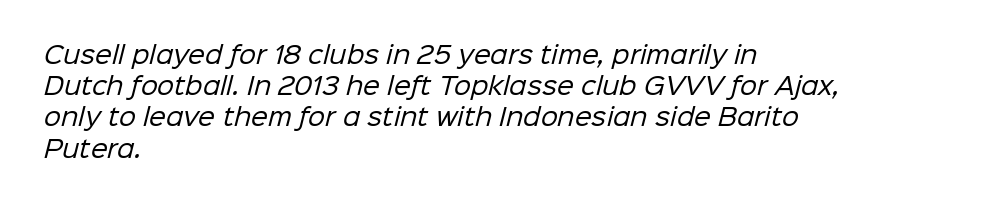
Clear beneath every line of the passage. Does the leading feel generous? No, just average. Students, note that the glyphs here touch the page at normal intervals. Notice how the passage keeps a crisp vertical edge on the left only.
